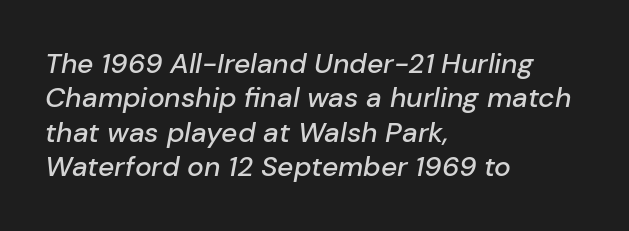
{"italic": "yes", "lean": "right", "slant_degrees": 10, "width": "normal", "stroke_contrast": "low", "x_height": "medium", "monospaced": "no", "underline": "no", "align": "left", "line_spacing_ratio": 1.23, "letter_spacing": "normal", "letter_spacing_em": 0.0, "glyph_px": 28}
